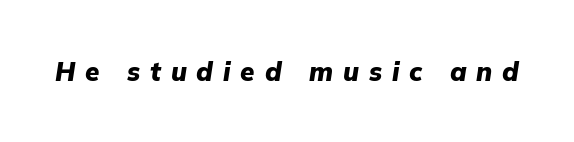
The passage shown leans; its letterforms are oblique. What weight is shown? A full bold with thick strokes. The zone under the glyphs is completely vacant. Observe the wide spacing: letters keep a clear distance from each other.
